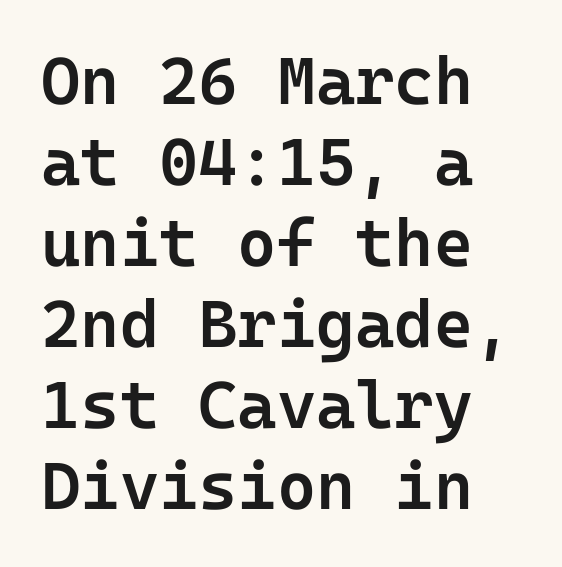
Q: Is the text bold? A: Semi-bold.
Q: Is the text italic (slanted)? A: No, it is upright.
Q: Is the typeface a serif or a sans-serif typeface? A: Sans-serif.
Q: Is the text underlined? A: No.
Q: How is the paragraph aligned? A: Left-aligned.
Q: Is the spacing between letters normal or unusually wide? A: Normal.
Q: Width (condensed, normal, or wide)? A: Normal.
Q: Stroke contrast? A: Low.
Q: x-height? A: Medium.
